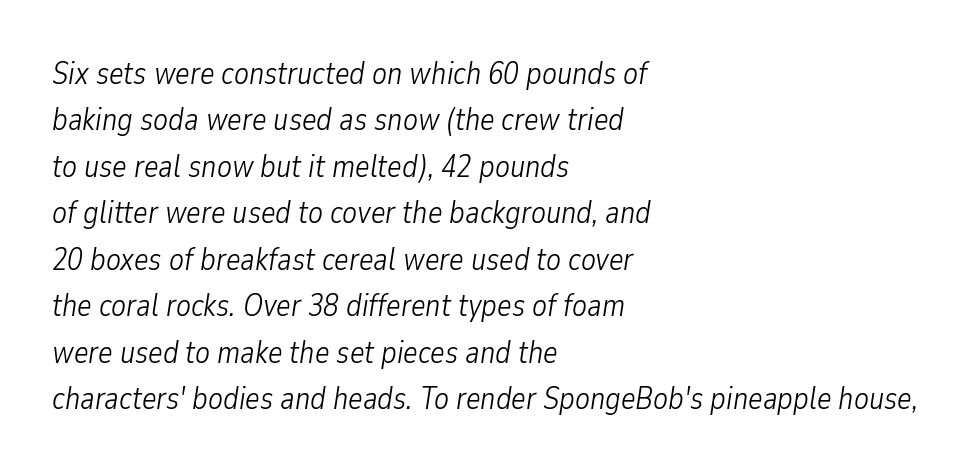
The image shows 31 px light, condensed type, italic (leaning right); set left-aligned, normal line spacing (1.5x), normal letter spacing, not underlined; low stroke contrast and a medium x-height.
